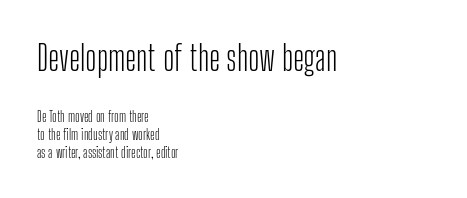
{"serif": "no", "italic": "no", "bold": "no", "weight": "light", "width": "condensed", "stroke_contrast": "low", "x_height": "medium", "monospaced": "no", "underline": "no", "align": "left", "line_spacing": "normal", "line_spacing_ratio": 1.28, "letter_spacing": "normal", "letter_spacing_em": 0.0, "larger_block": "first", "size_ratio": 2.43, "glyph_px": 34}
